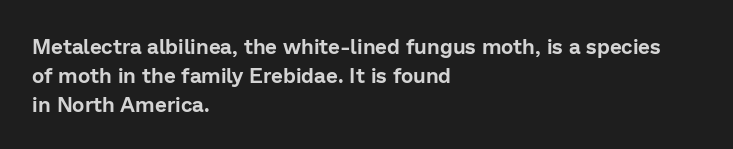
{"italic": "no", "underline": "no", "align": "left", "line_spacing": "normal", "line_spacing_ratio": 1.38, "letter_spacing": "normal", "letter_spacing_em": 0.0, "glyph_px": 21}
